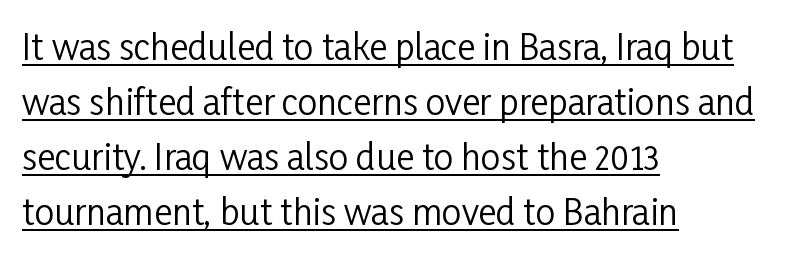
Students, observe: this is what conventionally led text looks like. No extra tracking has been applied to these lines. Posture: upright roman. Does the copy run flush right? No — it runs flush left.
